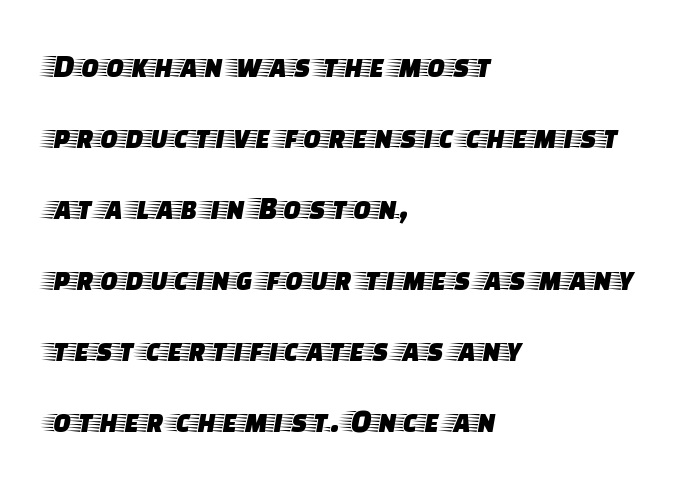
The image shows 33 px wide serif type; set left-aligned, loose line spacing (2.15x), normal letter spacing, not underlined; low stroke contrast and a large x-height.
